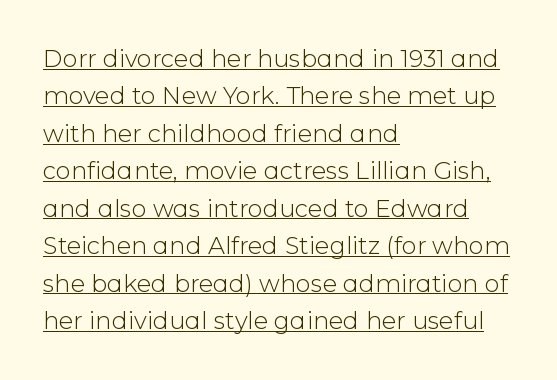
{"italic": "no", "bold": "no", "underline": "yes", "align": "left", "line_spacing": "normal", "line_spacing_ratio": 1.56, "letter_spacing": "normal", "letter_spacing_em": 0.0, "glyph_px": 24}
